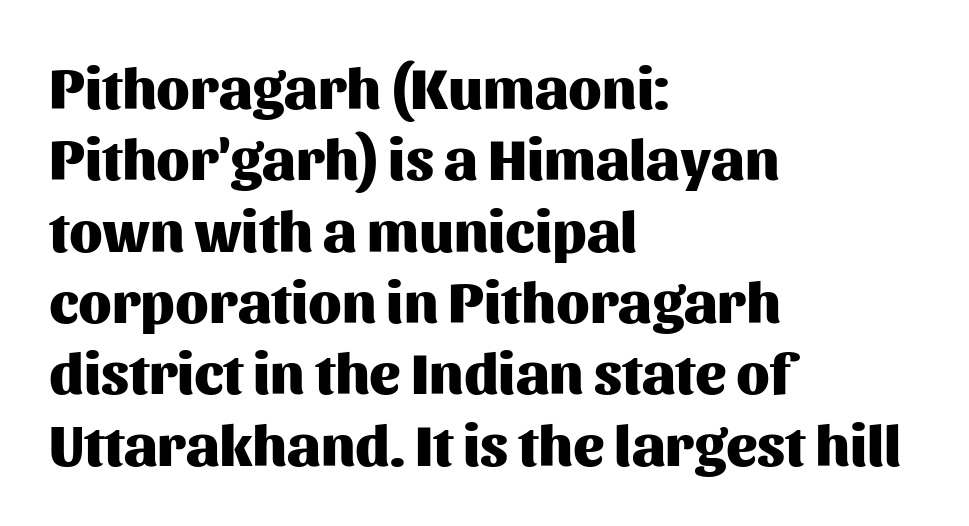
The image shows 58 px heavy sans-serif type, upright; set left-aligned, line spacing 1.23x, normal letter spacing, not underlined; medium stroke contrast and a medium x-height.
